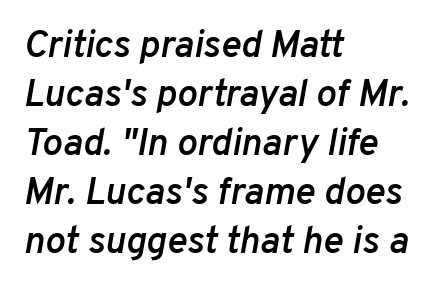
{"italic": "yes", "lean": "right", "slant_degrees": 10, "bold": "semi", "weight": "semibold", "width": "normal", "stroke_contrast": "low", "x_height": "medium", "monospaced": "no", "underline": "no", "align": "left", "line_spacing": "normal", "line_spacing_ratio": 1.29, "letter_spacing": "normal", "letter_spacing_em": 0.0, "glyph_px": 38}
